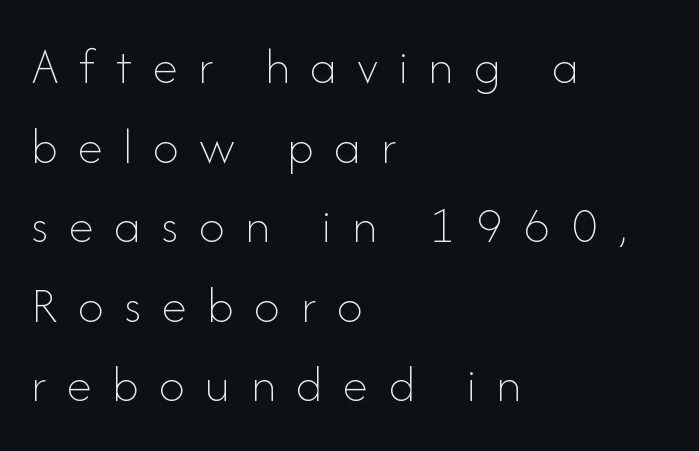
Looks like regular typesetting: each glyph gets only the width it needs. Horizontal alignment here is leftward, the default for most running prose. The passage shown is not bold in any degree. Anything drawn beneath the words? Only blank space. It's the straight-up-and-down kind of type. The line-height multiplier appears to be the usual default.
